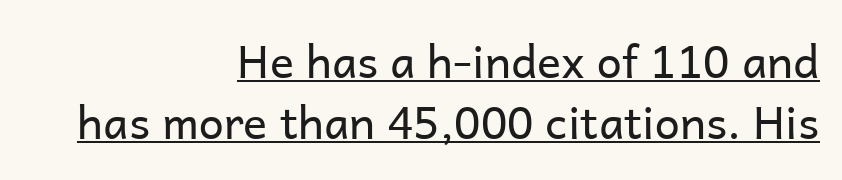
This rendering employs a face without finishing strokes, i.e., a sans-serif. The specimen includes a rule beneath the text block's lines. This sample has the flowing, uneven cadence of proportional lettering. Line endings align vertically; line beginnings do not.
